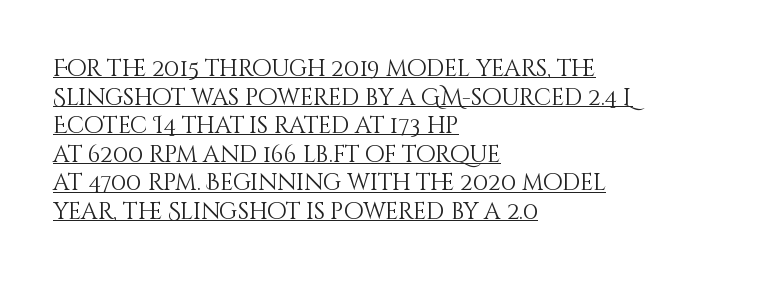
Q: Is the text bold? A: No.
Q: Is the text italic (slanted)? A: No, it is upright.
Q: Is the text underlined? A: Yes.
Q: How is the paragraph aligned? A: Left-aligned.
Q: Is the spacing between letters normal or unusually wide? A: Normal.
